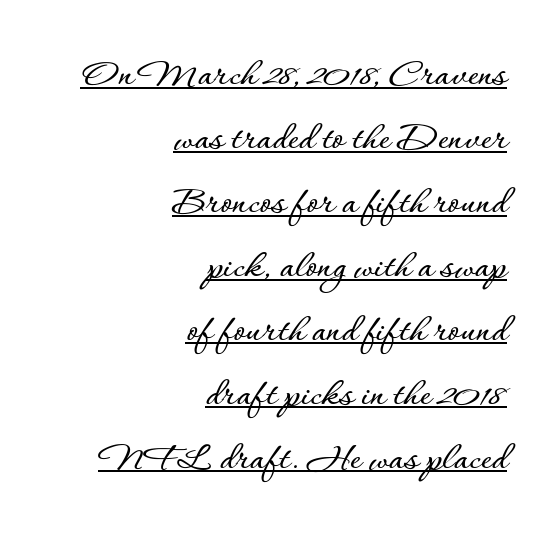
The image shows 41 px text type; set right-aligned, normal line spacing (1.56x), normal letter spacing, underlined; low stroke contrast and a small x-height.
